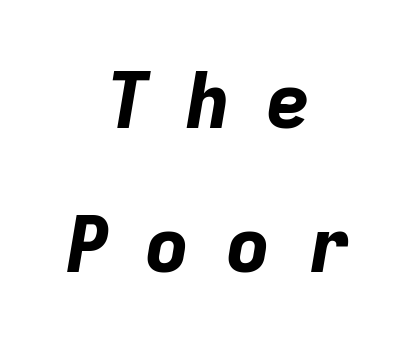
{"italic": "yes", "lean": "right", "slant_degrees": 9, "bold": "yes", "weight": "bold", "width": "normal", "stroke_contrast": "low", "x_height": "medium", "monospaced": "yes", "underline": "no", "align": "center", "line_spacing_ratio": 1.85, "letter_spacing": "wide", "letter_spacing_em": 0.43, "glyph_px": 78}
